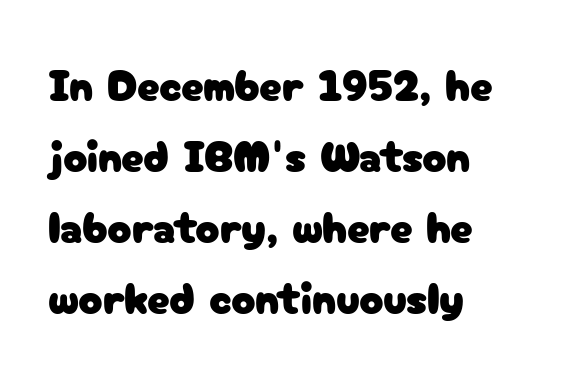
{"serif": "no", "italic": "no", "width": "normal", "stroke_contrast": "low", "x_height": "medium", "monospaced": "no", "underline": "no", "align": "left", "line_spacing": "normal", "line_spacing_ratio": 1.58, "letter_spacing": "normal", "letter_spacing_em": 0.0, "glyph_px": 45}
